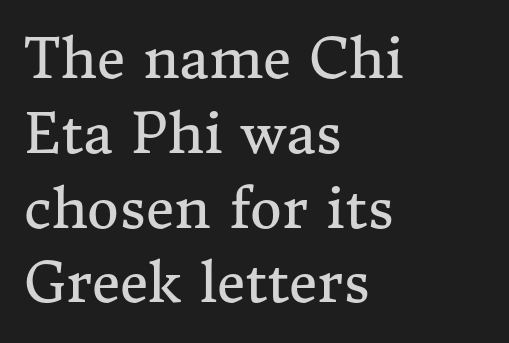
Q: Is the text bold? A: No.
Q: Is the text italic (slanted)? A: No, it is upright.
Q: Is the typeface a serif or a sans-serif typeface? A: Serif.
Q: Is the text underlined? A: No.
Q: How is the paragraph aligned? A: Left-aligned.
Q: Is the spacing between letters normal or unusually wide? A: Normal.
Q: Is the spacing between lines tight, normal or loose? A: Normal.
Q: Width (condensed, normal, or wide)? A: Normal.
Q: Stroke contrast? A: Medium.
Q: x-height? A: Medium.
Q: Monospaced? A: No.
